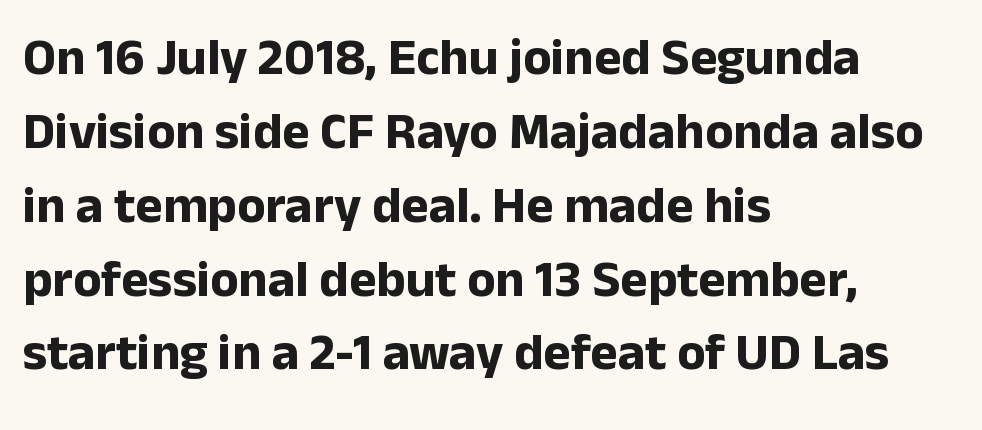
Is this a fixed-width face? No — the glyphs have proportional, varying widths. A typesetter would call this leading conventional body-copy spacing. What kind of face is this? One without serifs — a sans. Tracking here is standard; glyphs follow each other at the usual distance.
